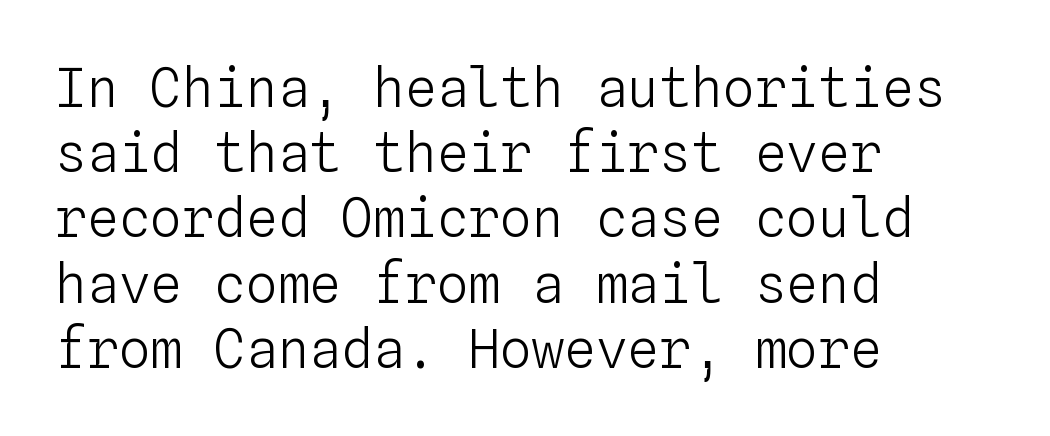
The image shows 53 px light type, upright, monospaced; set left-aligned, line spacing 1.23x, normal letter spacing, not underlined; low stroke contrast and a medium x-height.
